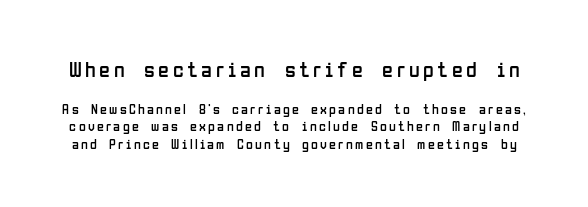
Two sizes are in play, and the larger belongs to the first block. The typesetting does not lean heavy: it is not bold. The lettering holds an erect, upright posture throughout. Anything drawn beneath the words? Only blank space.
